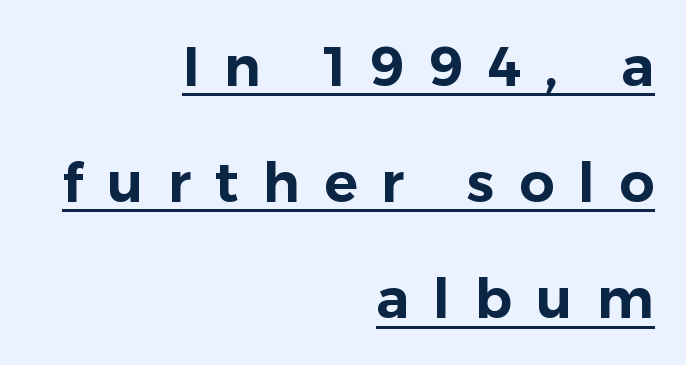
Q: Is the text italic (slanted)? A: No, it is upright.
Q: Is the typeface a serif or a sans-serif typeface? A: Sans-serif.
Q: Is the text underlined? A: Yes.
Q: How is the paragraph aligned? A: Right-aligned.
Q: Is the spacing between letters normal or unusually wide? A: Unusually wide.
Q: Is the spacing between lines tight, normal or loose? A: Loose.
Q: Width (condensed, normal, or wide)? A: Normal.
Q: Stroke contrast? A: Low.
Q: x-height? A: Medium.
Q: Monospaced? A: No.
